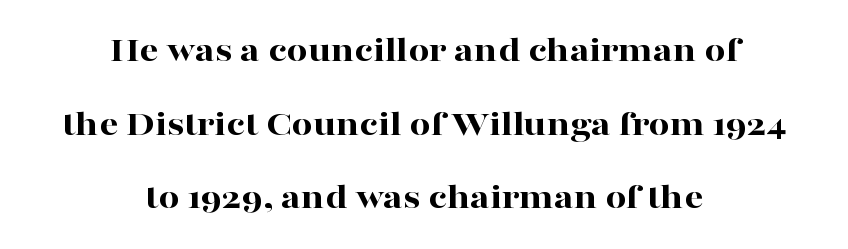
Do the characters align in a grid? No, the font is proportional. Does the weight exceed regular? Yes, all the way to bold. The zone under the glyphs is completely vacant. Yep, those are serifs on the letters.
